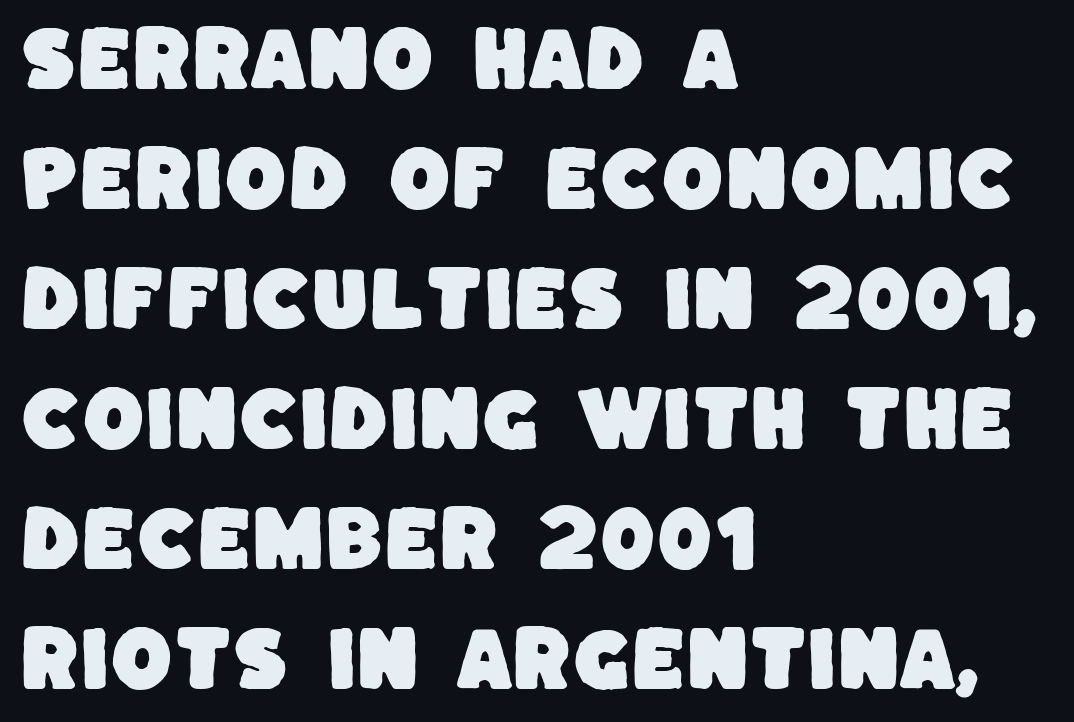
Each row of text sits above clean, open space. A typesetter would call this leading conventional body-copy spacing. In terms of letterspacing, this is plain default setting. Is this a sans? Yes — the strokes have no serifs. The passage shown is typed in a proportional face where columns would drift.
